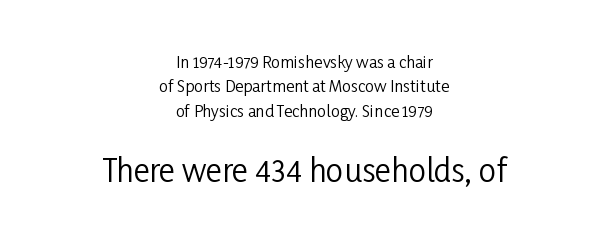
{"serif": "no", "italic": "no", "bold": "no", "weight": "regular", "width": "condensed", "stroke_contrast": "low", "x_height": "medium", "monospaced": "no", "underline": "no", "align": "center", "line_spacing": "normal", "line_spacing_ratio": 1.53, "letter_spacing": "normal", "letter_spacing_em": 0.0, "larger_block": "second", "size_ratio": 1.94, "glyph_px": 31}
